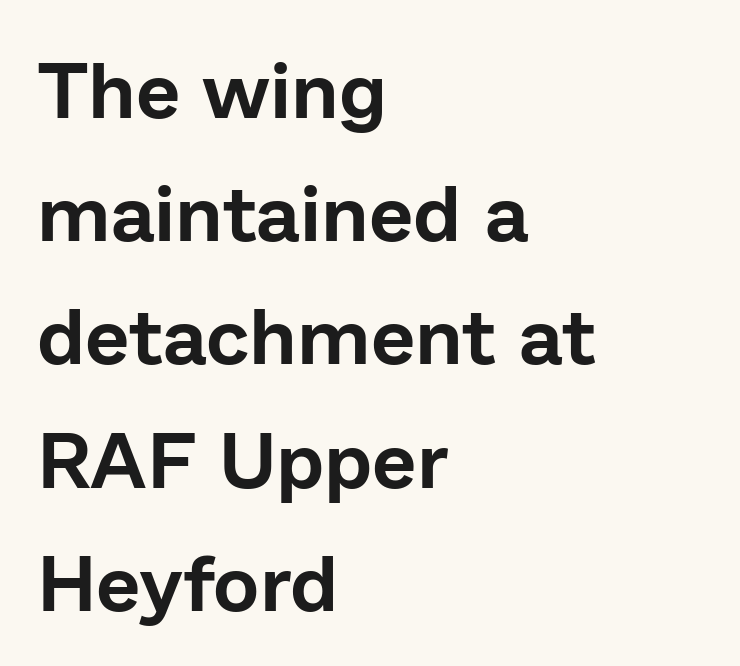
{"serif": "no", "italic": "no", "width": "normal", "stroke_contrast": "low", "x_height": "medium", "monospaced": "no", "underline": "no", "align": "left", "line_spacing": "normal", "line_spacing_ratio": 1.56, "letter_spacing": "normal", "letter_spacing_em": 0.0, "glyph_px": 79}
